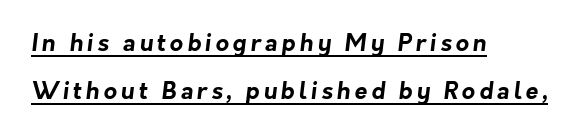
{"bold": "yes", "underline": "yes", "align": "left", "line_spacing": "loose", "line_spacing_ratio": 2.1, "glyph_px": 23}
